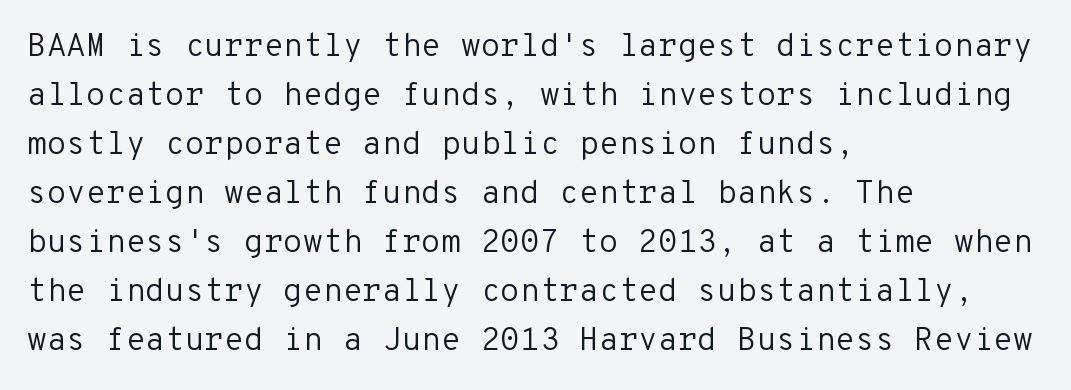
The image shows 32 px regular-weight sans-serif type, upright, monospaced; set left-aligned, normal line spacing (1.53x), normal letter spacing, not underlined; low stroke contrast and a medium x-height.
